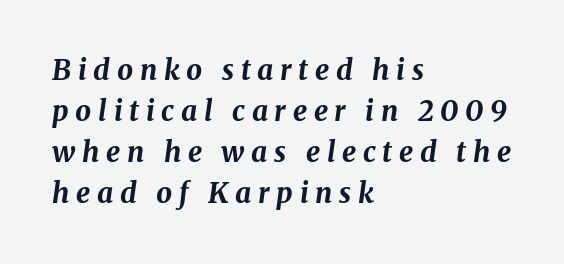
Q: Is the text bold? A: Yes.
Q: Is the text italic (slanted)? A: Yes, it leans right by about 8 degrees.
Q: Is the text underlined? A: No.
Q: How is the paragraph aligned? A: Left-aligned.
Q: Is the spacing between letters normal or unusually wide? A: Unusually wide.
Q: Is the spacing between lines tight, normal or loose? A: Normal.
Q: Width (condensed, normal, or wide)? A: Normal.
Q: Stroke contrast? A: Medium.
Q: x-height? A: Medium.
Q: Monospaced? A: No.
